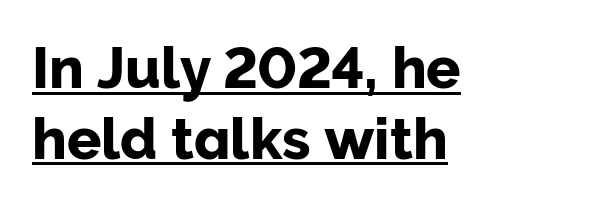
Decoration check: the copy is underlined. What stands out about the letter spacing? Nothing — it is the standard amount. In terms of posture, this sample is upright. This is sans-serif lettering, the kind often seen on screens and signage.
